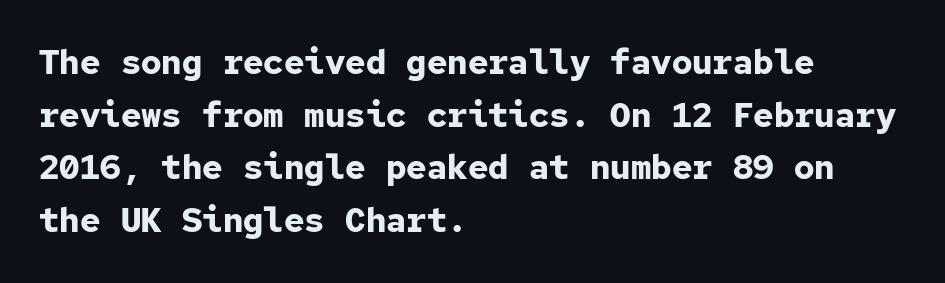
The image shows 34 px bold sans-serif type, upright, monospaced; set left-aligned, normal line spacing (1.55x), normal letter spacing, not underlined; low stroke contrast and a medium x-height.
